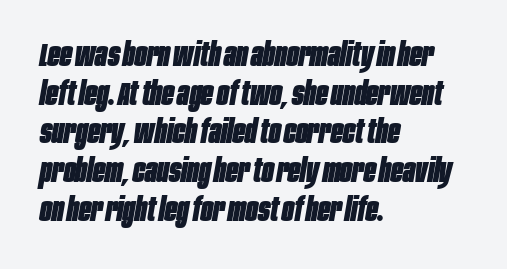
The letters sit at their default tracking, neither squeezed nor spread. The setting favours the left margin, as ordinary paragraphs usually do. Each glyph is drawn with heavy, bold strokes. Underlining? Definitely not there.
